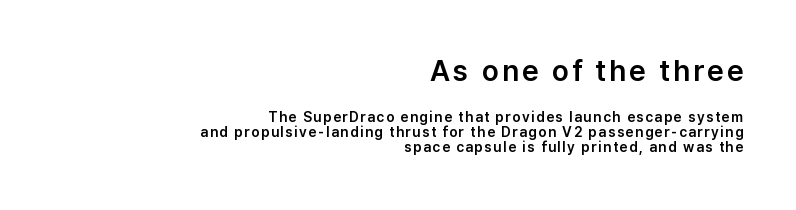
The image shows 29 px sans-serif type, upright; set right-aligned, tight line spacing (1.09x), not underlined; the first (top) block is 2.07x larger; low stroke contrast and a medium x-height.
